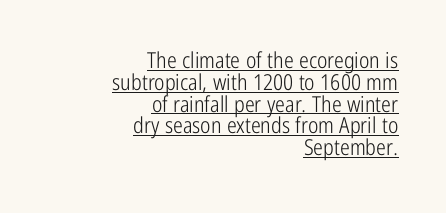
{"italic": "no", "bold": "no", "underline": "yes", "align": "right", "line_spacing": "tight", "line_spacing_ratio": 0.99, "letter_spacing": "normal", "letter_spacing_em": 0.0, "glyph_px": 22}
